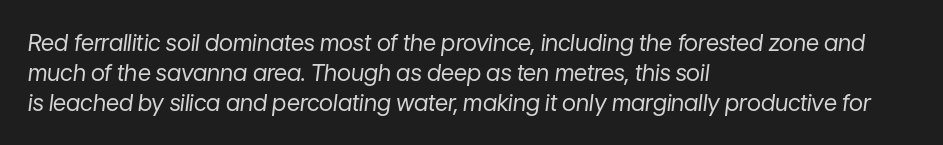
The image shows 23 px text type, italic (leaning right); set left-aligned, normal line spacing (1.3x), normal letter spacing, not underlined.
